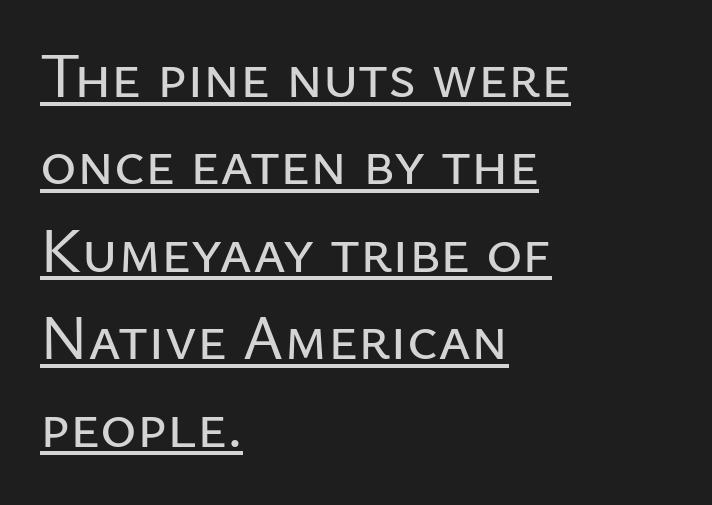
The image shows 62 px sans-serif type, upright; set left-aligned, normal line spacing (1.41x), normal letter spacing, underlined; low stroke contrast and a medium x-height.
